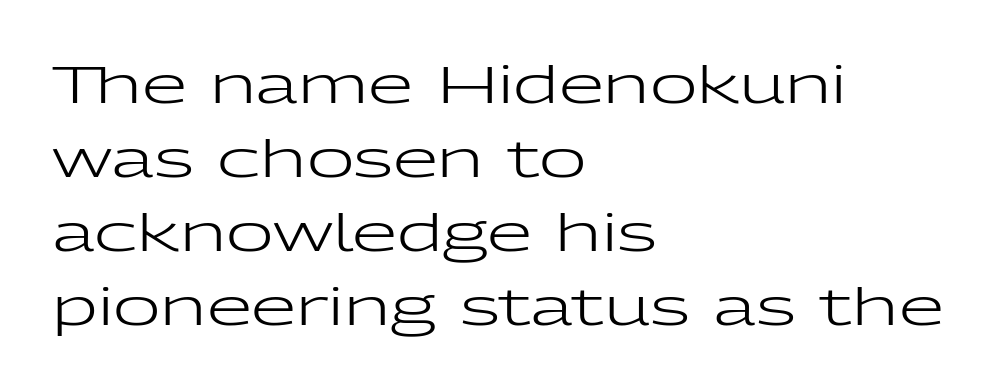
Rows of type keep a routine distance in the vertical direction. The words here are not underlined. It's the straight-up-and-down kind of type. Each letter keeps its own natural width here, so spacing adapts to shape. Heaviness? Minimal to ordinary, like unemphasized prose. These lines are composed in type without serifs.
